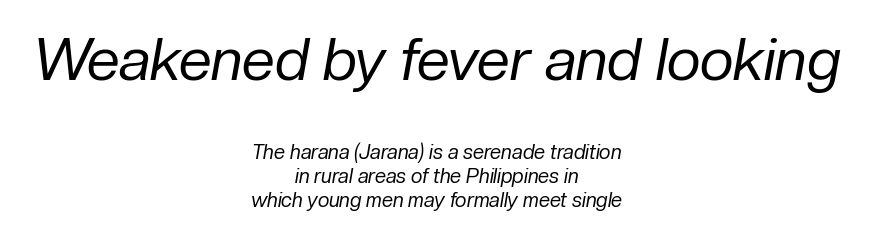
{"italic": "yes", "lean": "right", "slant_degrees": 10, "bold": "no", "weight": "regular", "width": "normal", "stroke_contrast": "low", "x_height": "medium", "monospaced": "no", "underline": "no", "align": "center", "line_spacing_ratio": 1.19, "letter_spacing": "normal", "letter_spacing_em": 0.0, "larger_block": "first", "size_ratio": 2.95, "glyph_px": 59}
